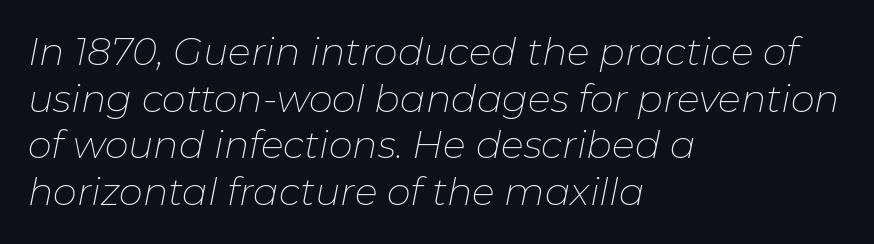
The glyphs are unaccompanied by any horizontal stroke below them. The passage shown has conventional tracking throughout. The characters are drawn with everyday or finer stroke widths. Each letter keeps its own natural width here, so spacing adapts to shape.
